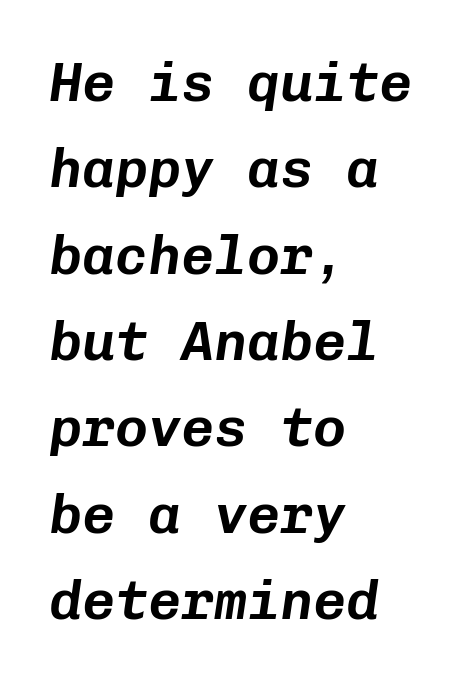
You could call the tracking neutral — neither tight nor loose. In terms of posture, this sample is oblique. This sample keeps an unexceptional amount of space between lines. Monospaced: the letters line up in strict vertical columns. The space directly below the letters is spotless. The rag falls on the right side of this text block.
